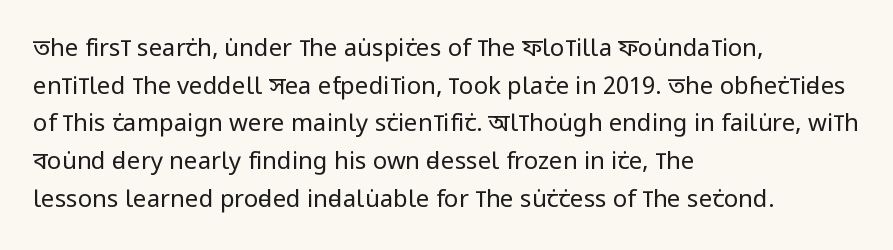
The image shows 24 px text type, upright; set left-aligned, normal line spacing (1.57x), normal letter spacing, not underlined.
